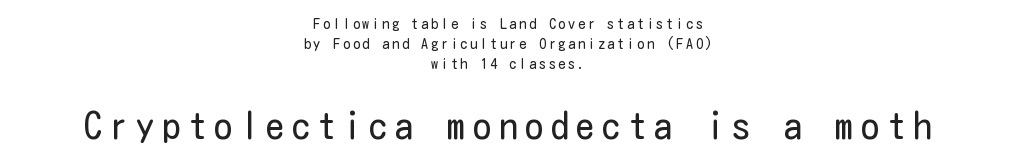
The characters display no serif detailing; their extremities are plain. Compared with typical body copy, the letter spacing here is much looser. Honestly, there is no underline to notice here at all. Character size in the trailing block exceeds that of the leading block. Posture: upright roman.
